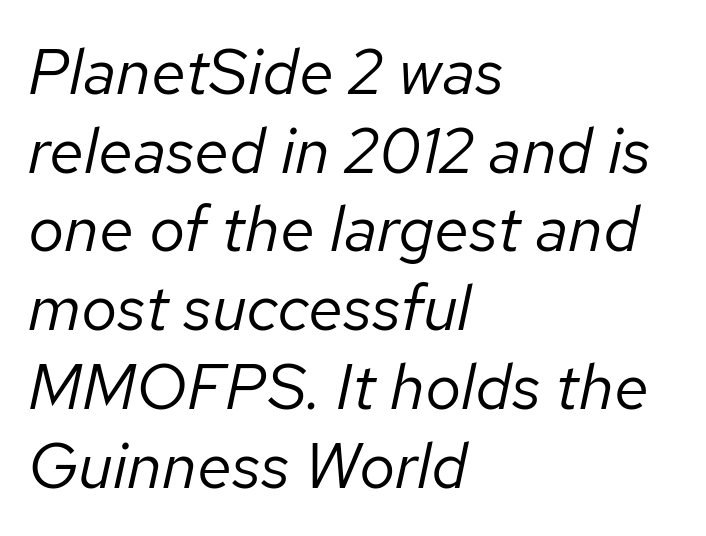
Q: Is the text bold? A: No.
Q: Is the text italic (slanted)? A: Yes, it leans right by about 12 degrees.
Q: Is the text underlined? A: No.
Q: How is the paragraph aligned? A: Left-aligned.
Q: Is the spacing between letters normal or unusually wide? A: Normal.
Q: Width (condensed, normal, or wide)? A: Normal.
Q: Stroke contrast? A: Low.
Q: x-height? A: Medium.
Q: Monospaced? A: No.
